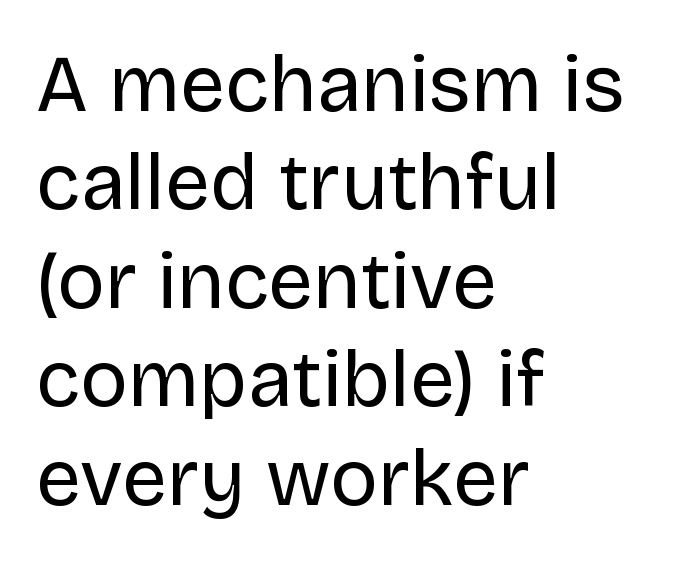
Q: Is the text bold? A: No.
Q: Is the text italic (slanted)? A: No, it is upright.
Q: Is the typeface a serif or a sans-serif typeface? A: Sans-serif.
Q: Is the text underlined? A: No.
Q: How is the paragraph aligned? A: Left-aligned.
Q: Is the spacing between letters normal or unusually wide? A: Normal.
Q: Width (condensed, normal, or wide)? A: Normal.
Q: Stroke contrast? A: Low.
Q: x-height? A: Large.
Q: Monospaced? A: No.
